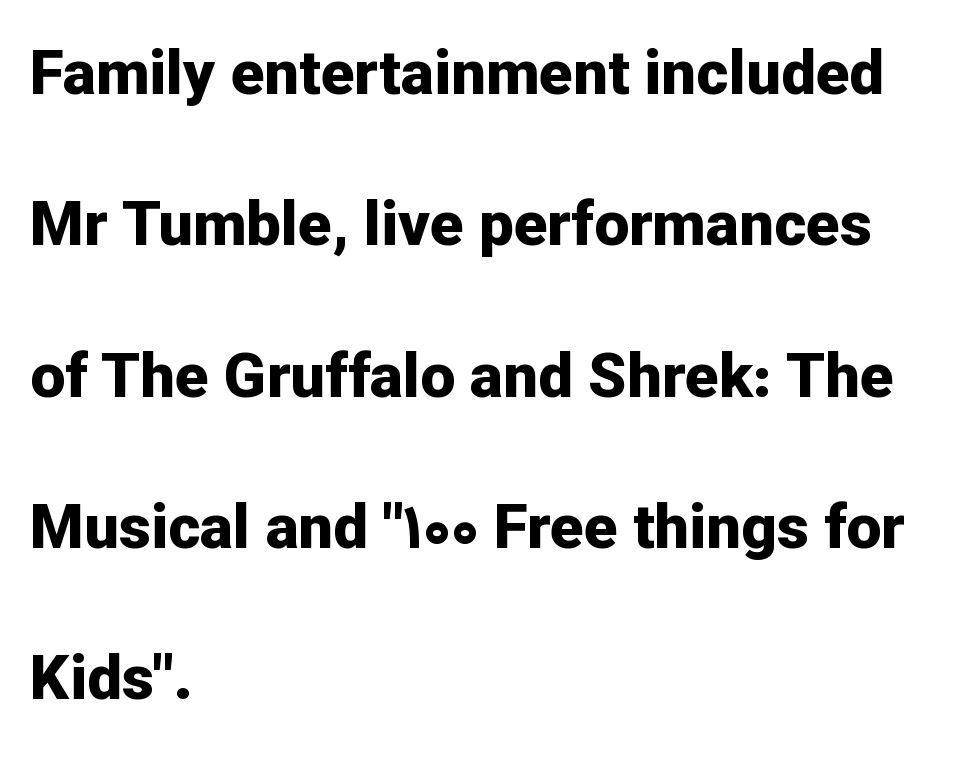
Airy leading. No extra tracking has been applied to these lines. Alignment: flush left. Check the space under the baseline: it is left empty. Grotesque or geometric, the face here clearly has no serifs.
